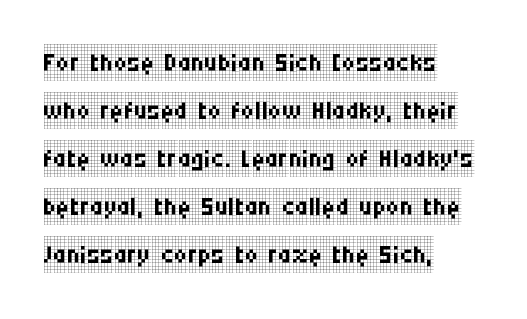
Inter-character spacing is left at the font's built-in metrics. Looks like regular typesetting: each glyph gets only the width it needs. The lines are quadded left. Stroke thickness stays within the range of a standard reading face or lighter.
